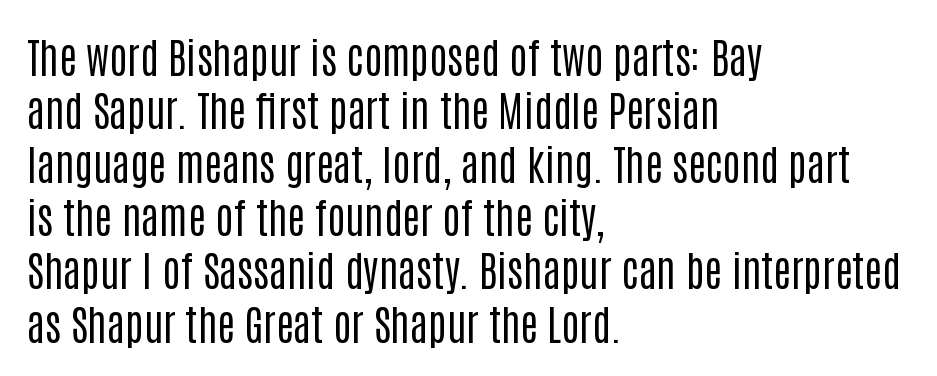
Q: Is the text bold? A: No.
Q: Is the text italic (slanted)? A: No, it is upright.
Q: Is the typeface a serif or a sans-serif typeface? A: Sans-serif.
Q: Is the text underlined? A: No.
Q: How is the paragraph aligned? A: Left-aligned.
Q: Is the spacing between letters normal or unusually wide? A: Normal.
Q: Is the spacing between lines tight, normal or loose? A: Normal.
Q: Width (condensed, normal, or wide)? A: Condensed.
Q: Stroke contrast? A: Low.
Q: x-height? A: Large.
Q: Monospaced? A: No.
